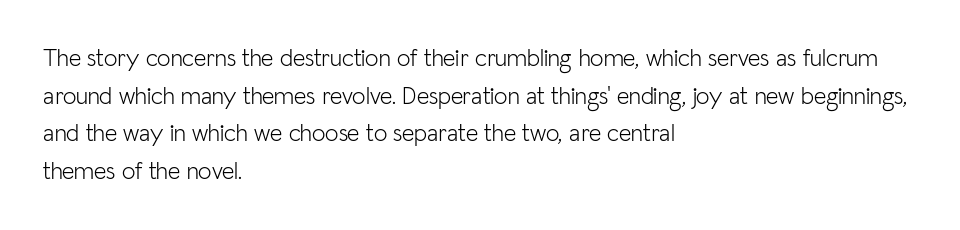
The image shows 24 px text type, upright; set left-aligned, normal line spacing (1.57x), normal letter spacing, not underlined.
